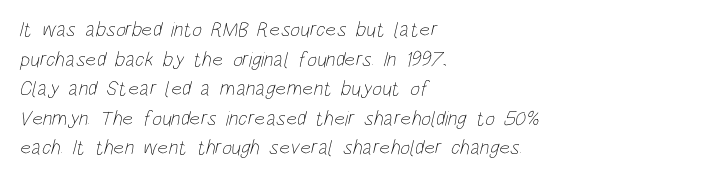
Q: Is the text bold? A: No.
Q: Is the text underlined? A: No.
Q: How is the paragraph aligned? A: Left-aligned.
Q: Is the spacing between letters normal or unusually wide? A: Normal.
Q: Is the spacing between lines tight, normal or loose? A: Normal.
